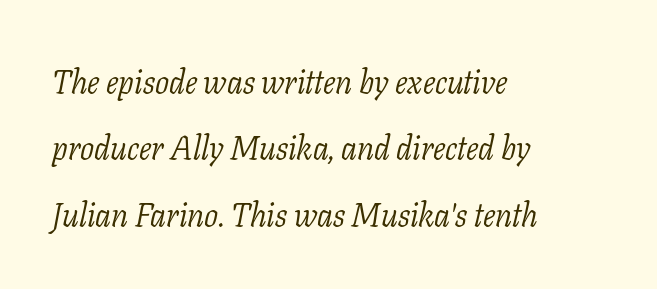
Font category for this specimen: serif. Descenders hang freely into open space. Horizontal alignment here is leftward, the default for most running prose. Compared with a typical body face, this is equally light or lighter still. Vertical spacing — loose. The horizontal fit of the characters is conventional and even.
